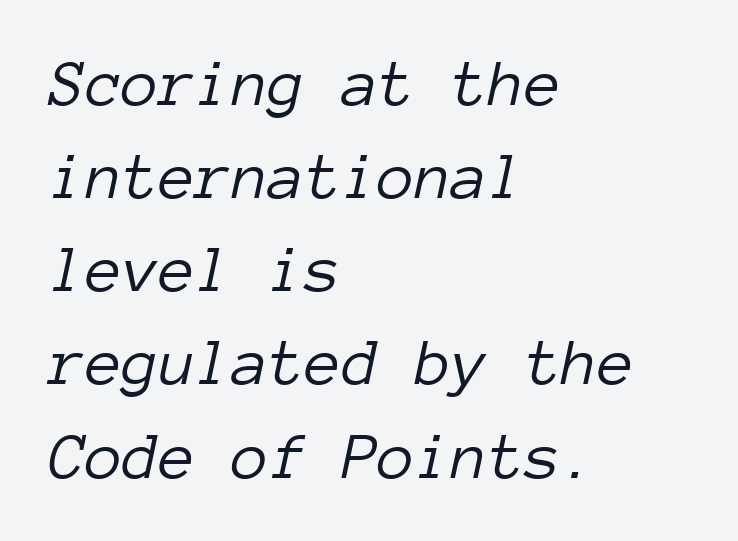
The image shows 67 px light type, italic (leaning right), monospaced; set left-aligned, normal line spacing (1.39x), normal letter spacing, not underlined; low stroke contrast and a medium x-height.
